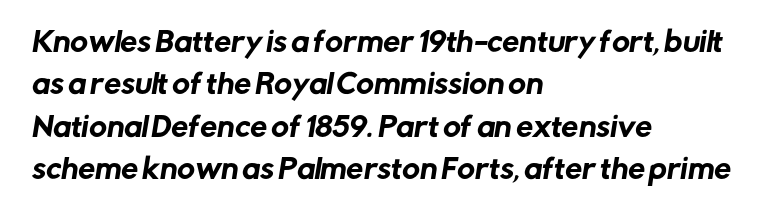
The compositor pushed each line to the left boundary. The passage shown stacks its lines at a standard gap. You could call the tracking neutral — neither tight nor loose. The string is rendered with underlining switched off.
